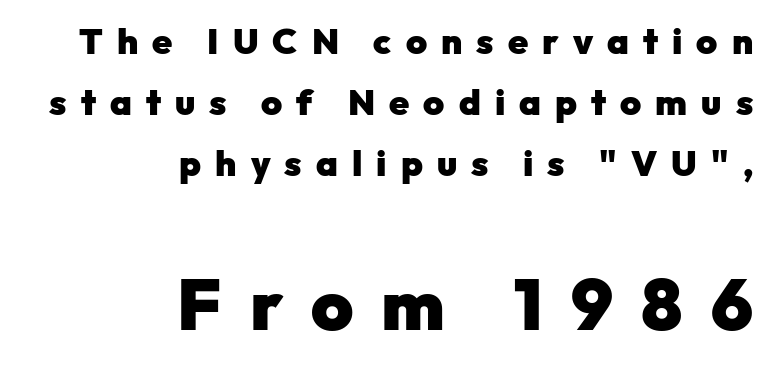
Q: Is the text bold? A: Yes.
Q: Is the text italic (slanted)? A: No, it is upright.
Q: Is the typeface a serif or a sans-serif typeface? A: Sans-serif.
Q: Is the text underlined? A: No.
Q: How is the paragraph aligned? A: Right-aligned.
Q: Is the spacing between letters normal or unusually wide? A: Unusually wide.
Q: Is the spacing between lines tight, normal or loose? A: Normal.
Q: Which block of text is set in a larger size, the first (top) or the second (bottom)? A: The second (bottom) one.
Q: Width (condensed, normal, or wide)? A: Normal.
Q: Stroke contrast? A: Low.
Q: x-height? A: Medium.
Q: Monospaced? A: No.
